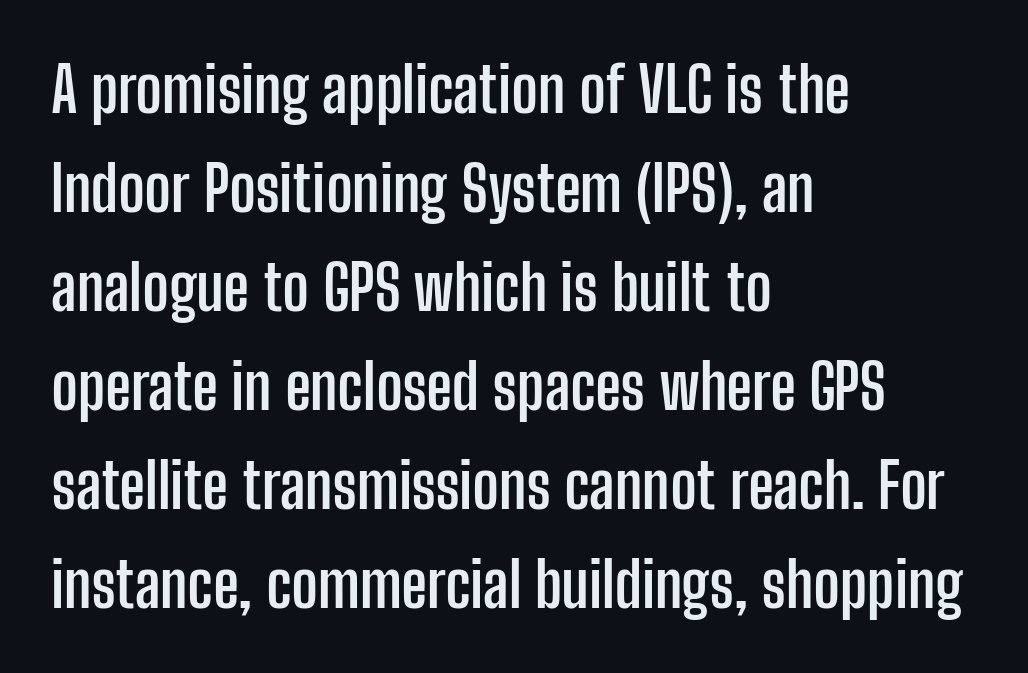
The image shows 63 px semibold, condensed sans-serif type, upright; set left-aligned, normal line spacing (1.57x), normal letter spacing, not underlined; low stroke contrast and a medium x-height.
